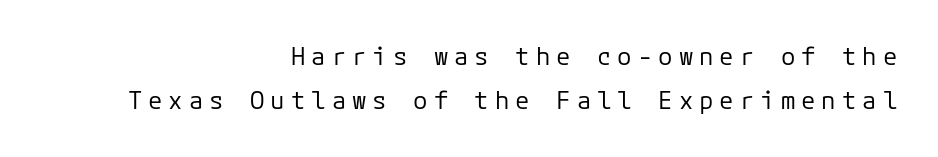
{"italic": "no", "bold": "no", "underline": "no", "align": "right", "line_spacing_ratio": 1.84, "letter_spacing": "wide", "letter_spacing_em": 0.25, "glyph_px": 24}
